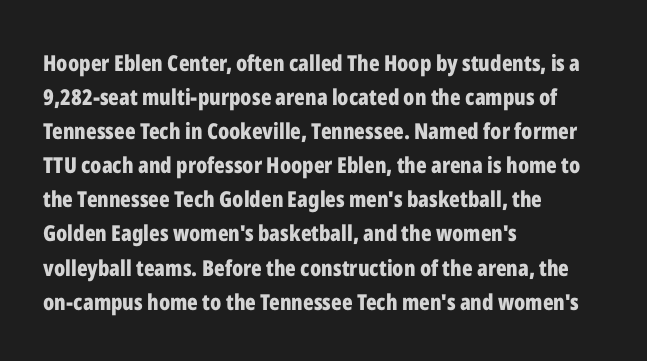
{"italic": "no", "bold": "yes", "underline": "no", "align": "left", "line_spacing": "normal", "line_spacing_ratio": 1.55, "letter_spacing": "normal", "letter_spacing_em": 0.0, "glyph_px": 22}
